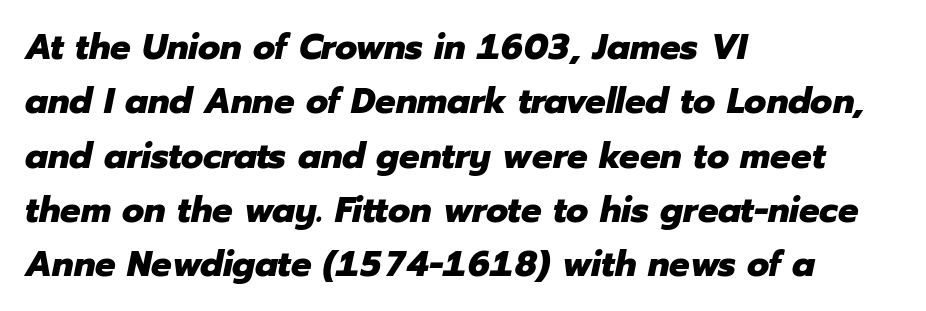
{"italic": "yes", "lean": "right", "slant_degrees": 12, "bold": "yes", "weight": "heavy", "width": "normal", "stroke_contrast": "low", "x_height": "medium", "monospaced": "no", "underline": "no", "align": "left", "line_spacing": "normal", "line_spacing_ratio": 1.51, "letter_spacing": "normal", "letter_spacing_em": 0.0, "glyph_px": 36}
